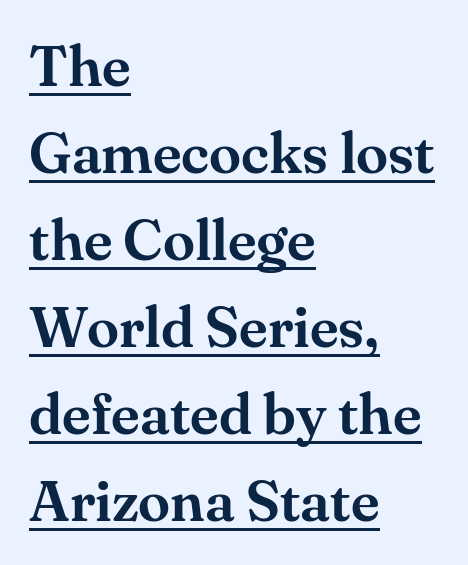
{"serif": "yes", "italic": "no", "width": "normal", "stroke_contrast": "medium", "x_height": "small", "monospaced": "no", "underline": "yes", "align": "left", "line_spacing": "normal", "line_spacing_ratio": 1.5, "letter_spacing": "normal", "letter_spacing_em": 0.0, "glyph_px": 58}
